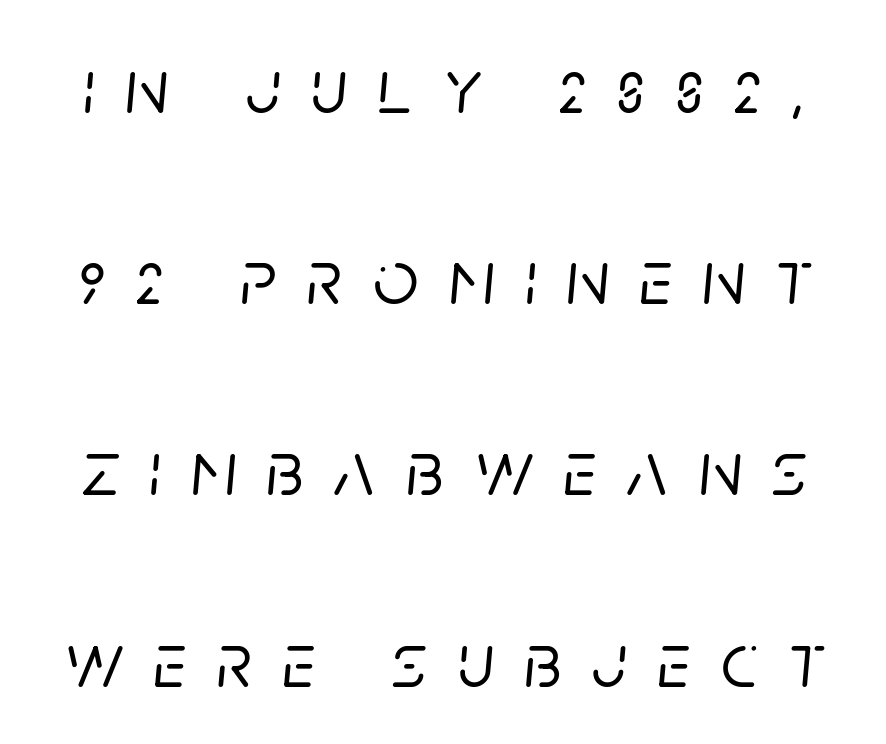
Q: Is the text italic (slanted)? A: Yes, it leans right by about 5 degrees.
Q: Is the text underlined? A: No.
Q: Is the spacing between letters normal or unusually wide? A: Unusually wide.
Q: Is the spacing between lines tight, normal or loose? A: Loose.
Q: Width (condensed, normal, or wide)? A: Normal.
Q: Stroke contrast? A: Low.
Q: x-height? A: Large.
Q: Monospaced? A: No.
